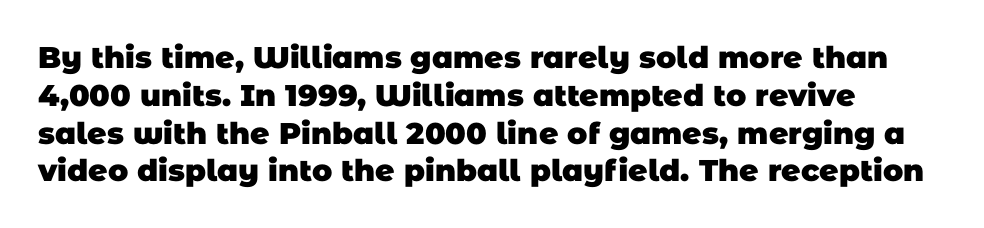
The image shows 30 px heavy sans-serif type; set normal line spacing (1.26x), normal letter spacing, not underlined; low stroke contrast and a large x-height.
